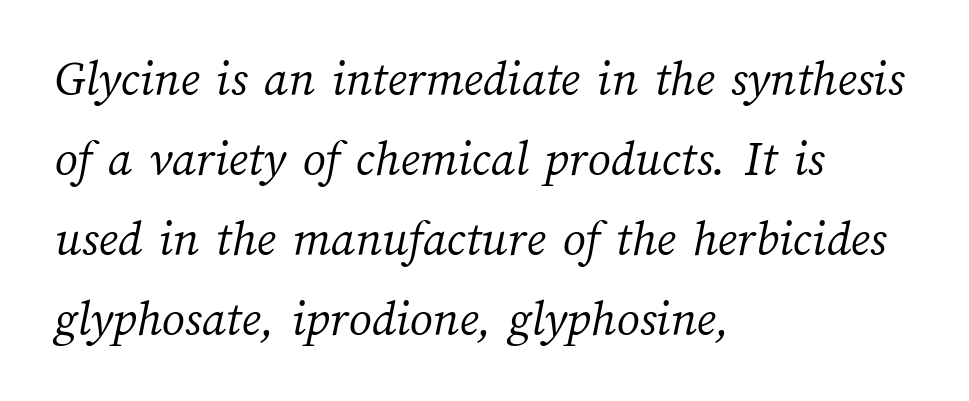
The image shows 51 px light type; set left-aligned, normal line spacing (1.57x), normal letter spacing, not underlined; medium stroke contrast and a medium x-height.
